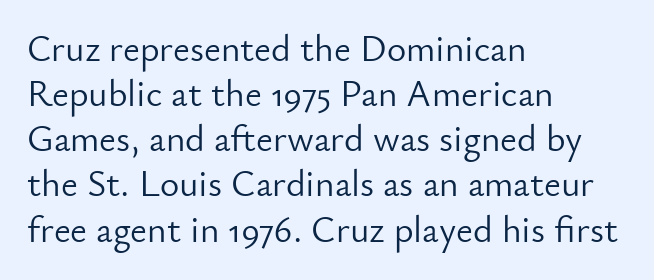
Q: Is the text bold? A: No.
Q: Is the text italic (slanted)? A: No, it is upright.
Q: Is the typeface a serif or a sans-serif typeface? A: Sans-serif.
Q: Is the text underlined? A: No.
Q: How is the paragraph aligned? A: Left-aligned.
Q: Is the spacing between letters normal or unusually wide? A: Normal.
Q: Width (condensed, normal, or wide)? A: Normal.
Q: Stroke contrast? A: Low.
Q: x-height? A: Small.
Q: Monospaced? A: No.
